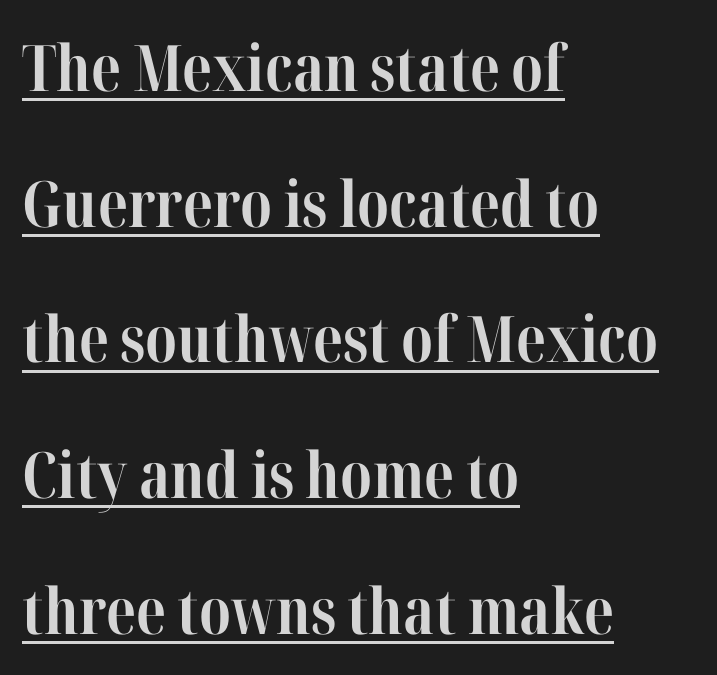
{"serif": "yes", "italic": "no", "bold": "yes", "weight": "bold", "width": "condensed", "stroke_contrast": "high", "x_height": "medium", "monospaced": "no", "underline": "yes", "align": "left", "line_spacing": "loose", "line_spacing_ratio": 2.12, "letter_spacing": "normal", "letter_spacing_em": 0.0, "glyph_px": 64}
